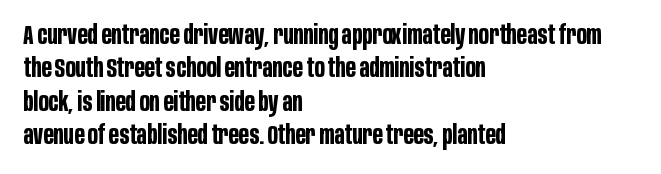
In terms of posture, this sample is upright. Look at the stroke-to-counter ratio: heavy, a bold. Notice how descenders clear the ascenders below comfortably — that's standard leading. The zone under the glyphs is completely vacant. The rendering keeps characters at their native spacing.
